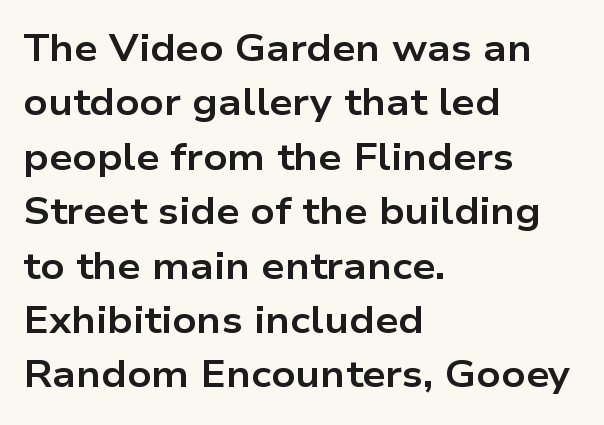
Q: Is the text bold? A: Yes.
Q: Is the text italic (slanted)? A: No, it is upright.
Q: Is the typeface a serif or a sans-serif typeface? A: Sans-serif.
Q: Is the text underlined? A: No.
Q: How is the paragraph aligned? A: Left-aligned.
Q: Is the spacing between letters normal or unusually wide? A: Normal.
Q: Is the spacing between lines tight, normal or loose? A: Normal.
Q: Width (condensed, normal, or wide)? A: Wide.
Q: Stroke contrast? A: Low.
Q: x-height? A: Medium.
Q: Monospaced? A: No.
